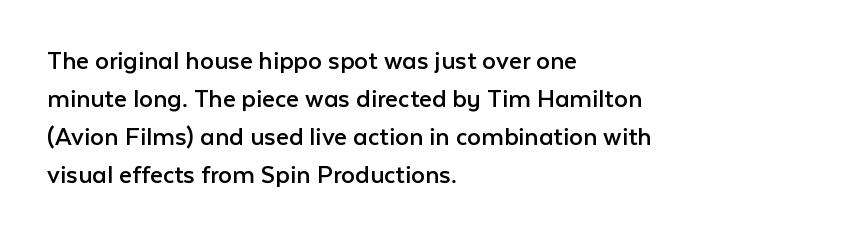
The image shows 28 px regular-weight sans-serif type, upright; set left-aligned, normal line spacing (1.36x), normal letter spacing, not underlined; low stroke contrast and a medium x-height.
